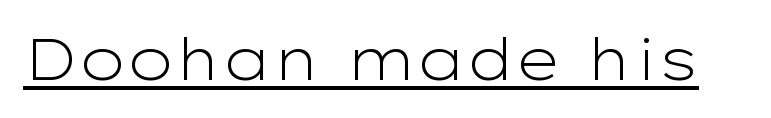
Q: Is the text bold? A: No.
Q: Is the text italic (slanted)? A: No, it is upright.
Q: Is the typeface a serif or a sans-serif typeface? A: Sans-serif.
Q: Is the text underlined? A: Yes.
Q: Is the spacing between letters normal or unusually wide? A: Normal.
Q: Width (condensed, normal, or wide)? A: Wide.
Q: Stroke contrast? A: Low.
Q: x-height? A: Medium.
Q: Monospaced? A: No.
